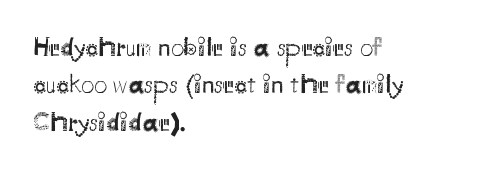
Is the letter spacing exaggerated? No — it looks like the ordinary default. This block has exactly the height ordinary leading produces. This is the regular roman posture of the typeface. Weight: not bold — regular or lighter.
